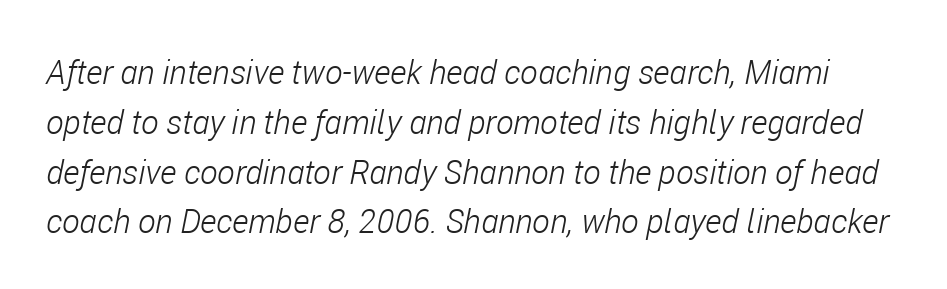
Weight: regular or lighter. Short note: letters normally spaced. Designer's note — italics engaged. The area under the type is left untouched. A typesetter would call this proportional, since set widths differ per character.
